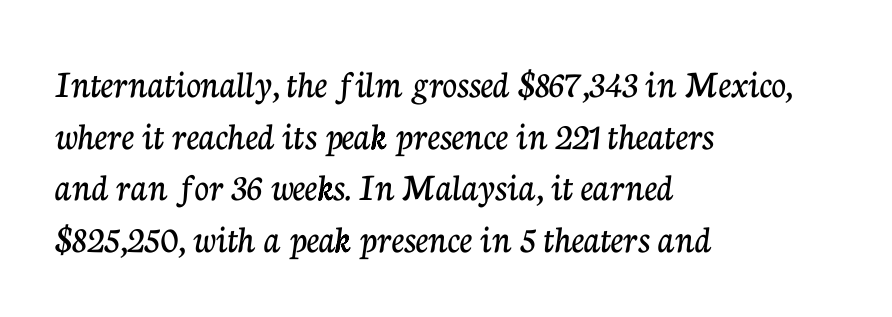
Type style note: has serifs. Bare-footed words on every line. Where is the straight margin? On the left. The gaps between neighbouring characters are ordinary and unremarkable. Character widths vary here, with narrow letters taking less room than wide ones.
